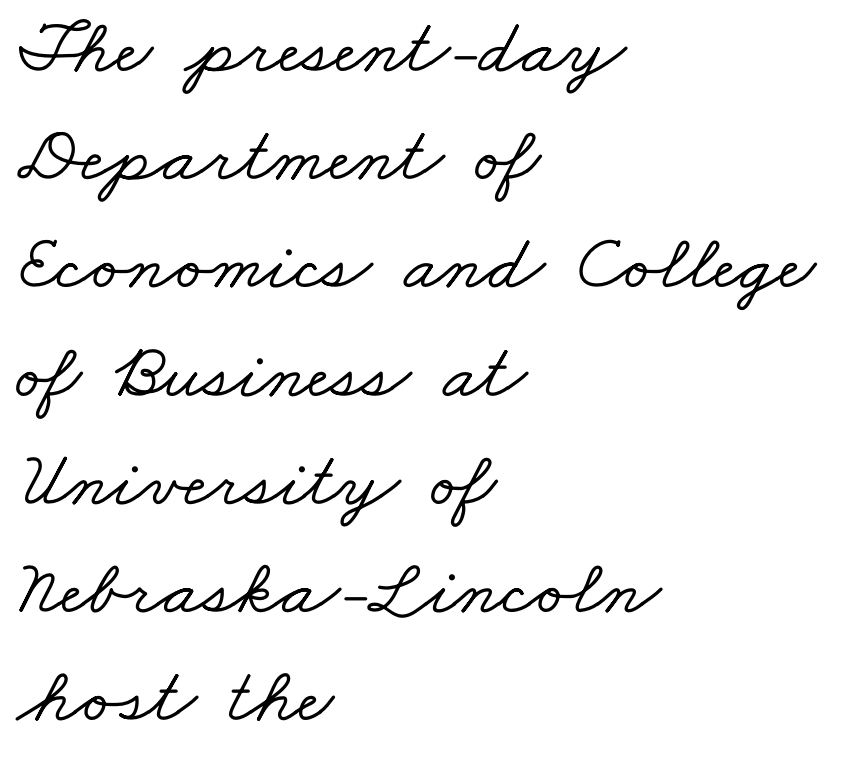
Q: Is the typeface a serif or a sans-serif typeface? A: Serif.
Q: Is the text underlined? A: No.
Q: How is the paragraph aligned? A: Left-aligned.
Q: Is the spacing between letters normal or unusually wide? A: Normal.
Q: Is the spacing between lines tight, normal or loose? A: Normal.
Q: Width (condensed, normal, or wide)? A: Wide.
Q: Stroke contrast? A: Low.
Q: x-height? A: Small.
Q: Monospaced? A: No.
